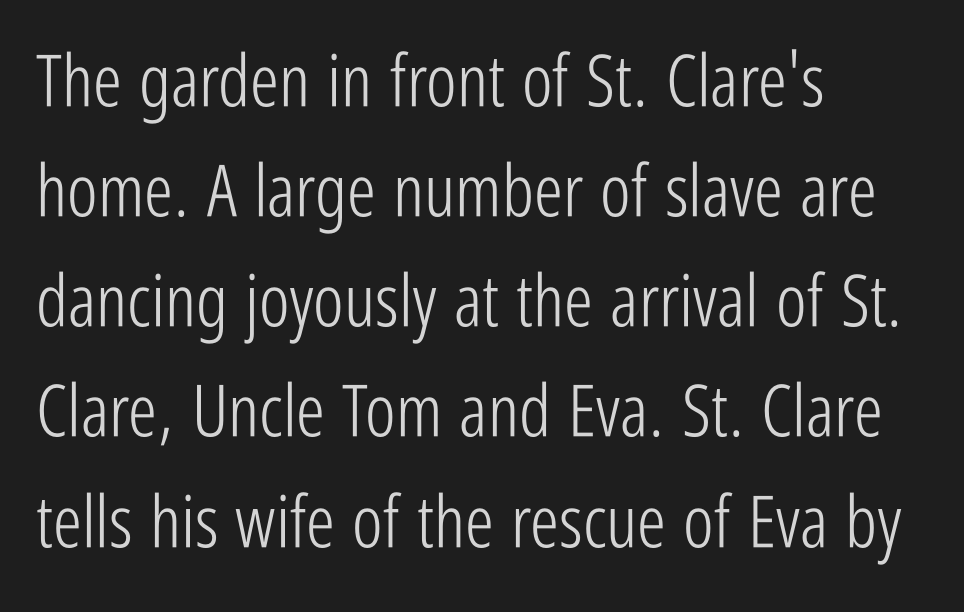
{"serif": "no", "italic": "no", "bold": "no", "weight": "light", "width": "condensed", "stroke_contrast": "low", "x_height": "medium", "monospaced": "no", "underline": "no", "align": "left", "line_spacing": "normal", "line_spacing_ratio": 1.53, "letter_spacing": "normal", "letter_spacing_em": 0.0, "glyph_px": 72}
